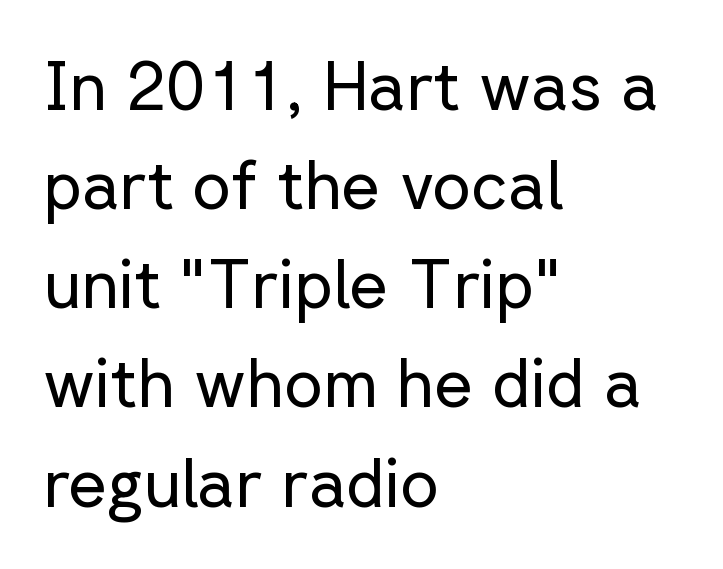
Are there feet on the stems? There aren't — it's a sans. No extra tracking has been applied to these lines. Any mark beneath the type? The region is blank. Notice how descenders clear the ascenders below comfortably — that's standard leading. The letters stand upright; this is a roman face. Short and long lines alike share a common starting point at left.
